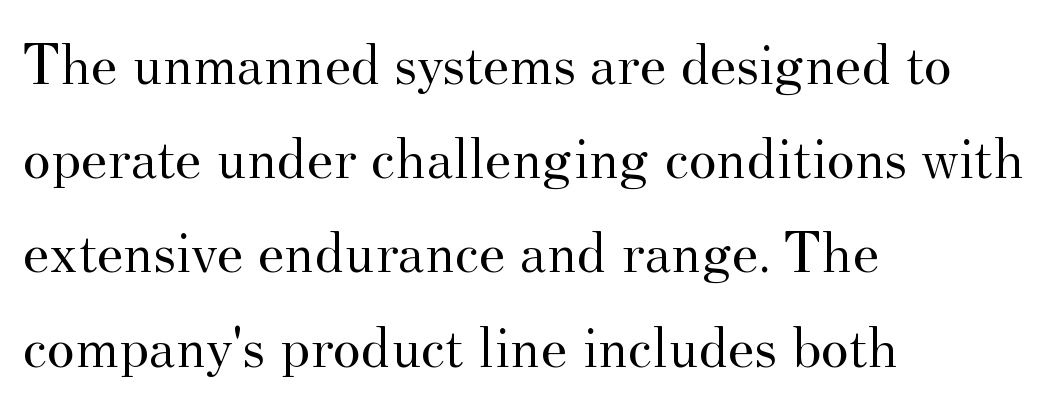
Q: Is the text bold? A: No.
Q: Is the text italic (slanted)? A: No, it is upright.
Q: Is the typeface a serif or a sans-serif typeface? A: Serif.
Q: Is the text underlined? A: No.
Q: How is the paragraph aligned? A: Left-aligned.
Q: Is the spacing between letters normal or unusually wide? A: Normal.
Q: Is the spacing between lines tight, normal or loose? A: Normal.
Q: Width (condensed, normal, or wide)? A: Normal.
Q: Stroke contrast? A: Medium.
Q: x-height? A: Small.
Q: Monospaced? A: No.
